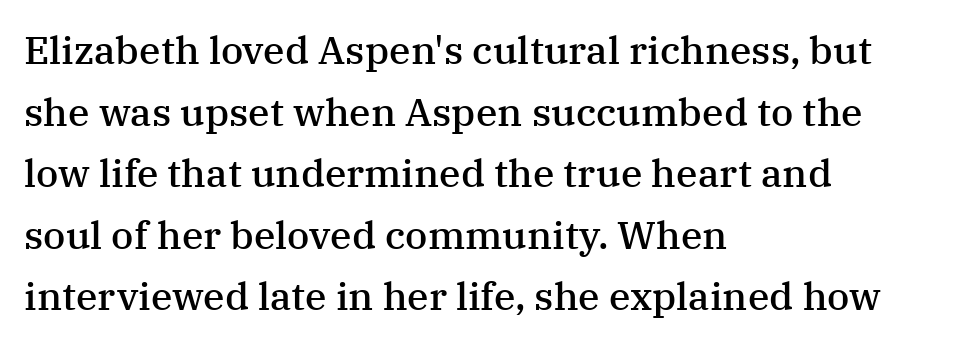
Q: Is the text bold? A: Semi-bold.
Q: Is the text italic (slanted)? A: No, it is upright.
Q: Is the typeface a serif or a sans-serif typeface? A: Serif.
Q: Is the text underlined? A: No.
Q: How is the paragraph aligned? A: Left-aligned.
Q: Is the spacing between letters normal or unusually wide? A: Normal.
Q: Is the spacing between lines tight, normal or loose? A: Normal.
Q: Width (condensed, normal, or wide)? A: Normal.
Q: Stroke contrast? A: Medium.
Q: x-height? A: Medium.
Q: Monospaced? A: No.
